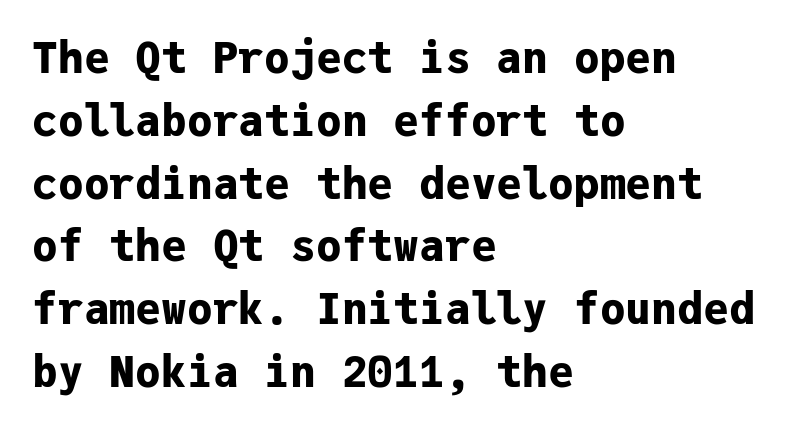
The typeface chosen for these lines omits serifs. Caption: bold face, heavy strokes. One glance says typical: line gaps are just what's usual. Nobody touched the tracking dial on this one. No italicization has been applied; the sample stays upright. Words float on clear page, feet unadorned.
